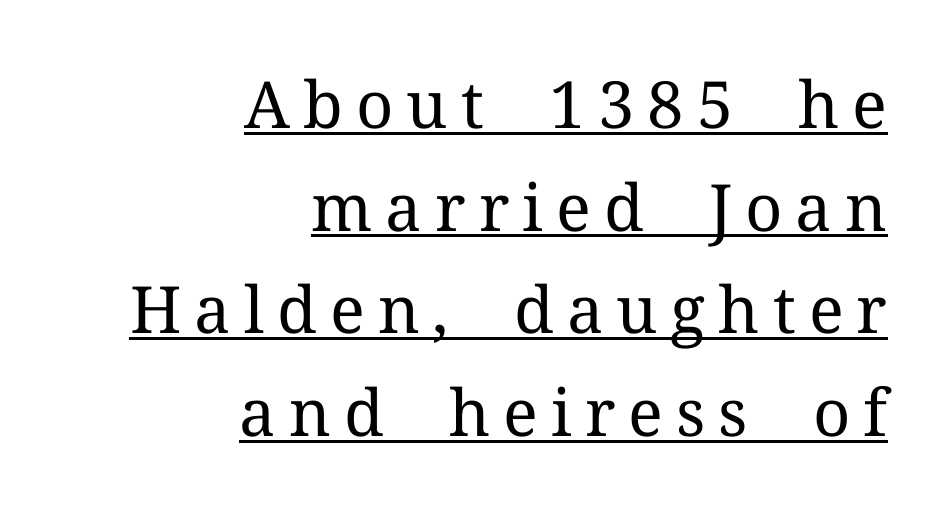
These lines are rendered in a variable-pitch font. The specimen reads as upright at a glance. Loose tracking; the words dissolve into strings of separated letters. If you measured baseline to baseline, you'd find a middling distance. I'd call this a serif setting — the letters wear small feet. The ragged edge is on the left, which tells us the setting is flush right.
